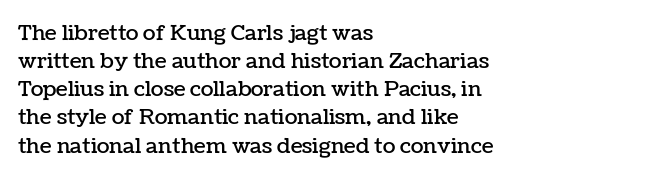
Q: Is the text italic (slanted)? A: No, it is upright.
Q: Is the text underlined? A: No.
Q: How is the paragraph aligned? A: Left-aligned.
Q: Is the spacing between letters normal or unusually wide? A: Normal.
Q: Is the spacing between lines tight, normal or loose? A: Normal.
